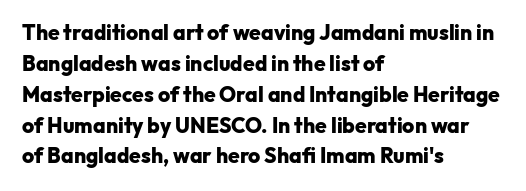
Q: Is the text bold? A: Yes.
Q: Is the text italic (slanted)? A: No, it is upright.
Q: Is the text underlined? A: No.
Q: How is the paragraph aligned? A: Left-aligned.
Q: Is the spacing between letters normal or unusually wide? A: Normal.
Q: Is the spacing between lines tight, normal or loose? A: Normal.
